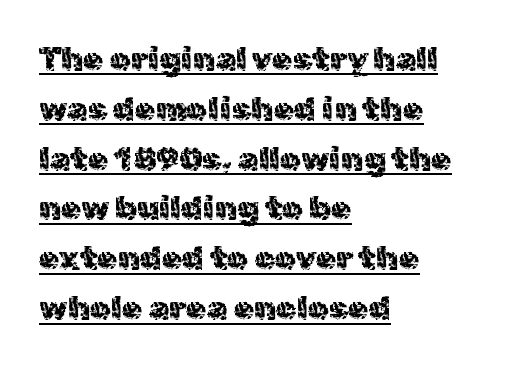
The image shows 33 px regular-weight sans-serif type, upright; set left-aligned, normal line spacing (1.51x), normal letter spacing, underlined; a medium x-height.
